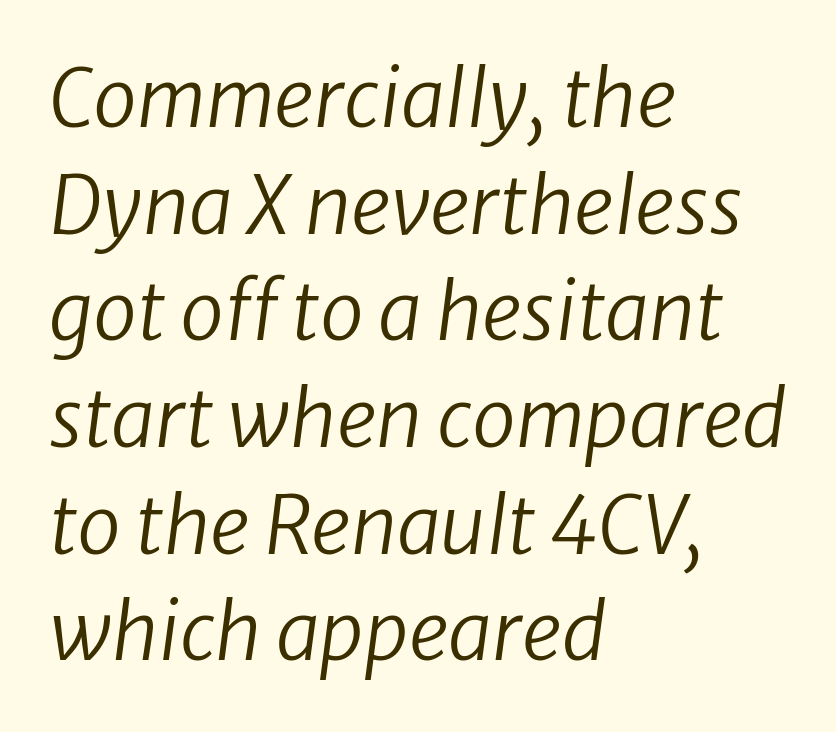
The image shows 79 px regular-weight type, italic (leaning right); set left-aligned, normal line spacing (1.35x), normal letter spacing, not underlined; low stroke contrast and a medium x-height.
